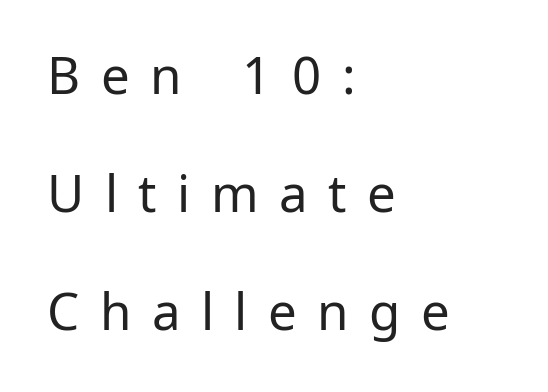
Honestly, the rows look like they've been pulled way apart. A roman cut, with each character standing at attention. Looks like regular typesetting: each glyph gets only the width it needs. Glance below the letters and you will spot only blank space.
